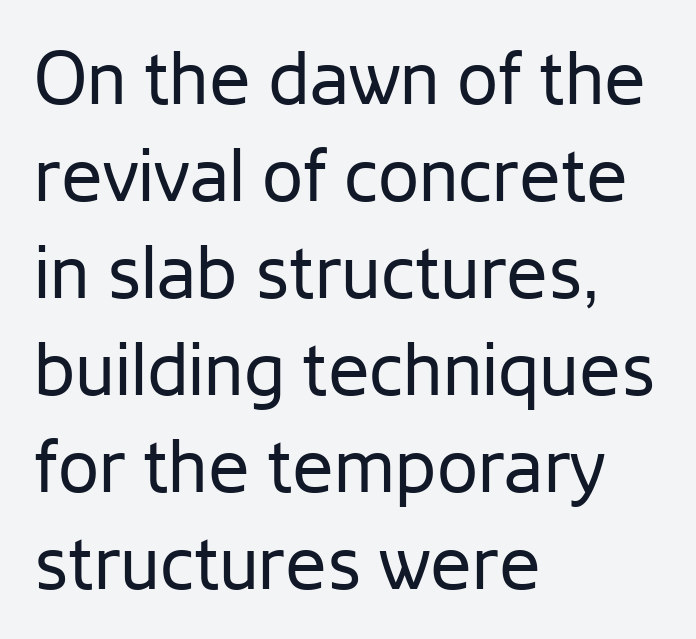
The image shows 74 px regular-weight sans-serif type, upright; set left-aligned, normal line spacing (1.31x), normal letter spacing, not underlined; low stroke contrast and a medium x-height.
